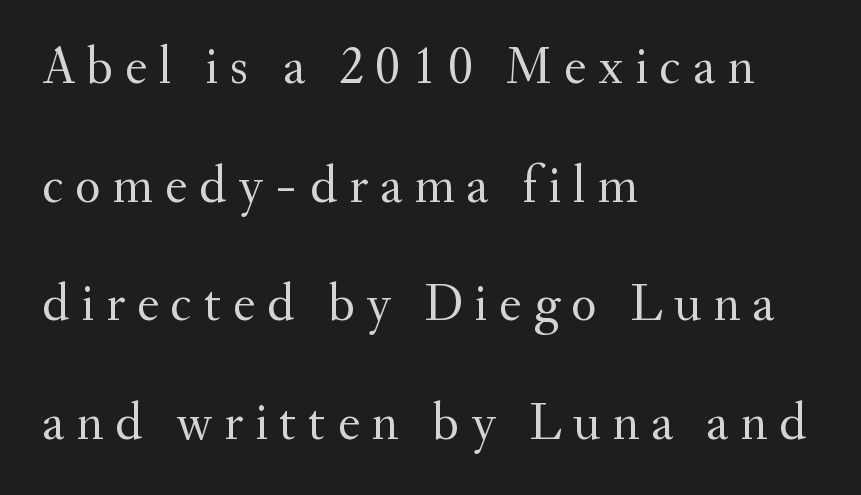
The image shows 53 px regular-weight serif type, upright; set left-aligned, loose line spacing (2.24x), unusually wide letter spacing (+0.22 em), not underlined; medium stroke contrast and a small x-height.
